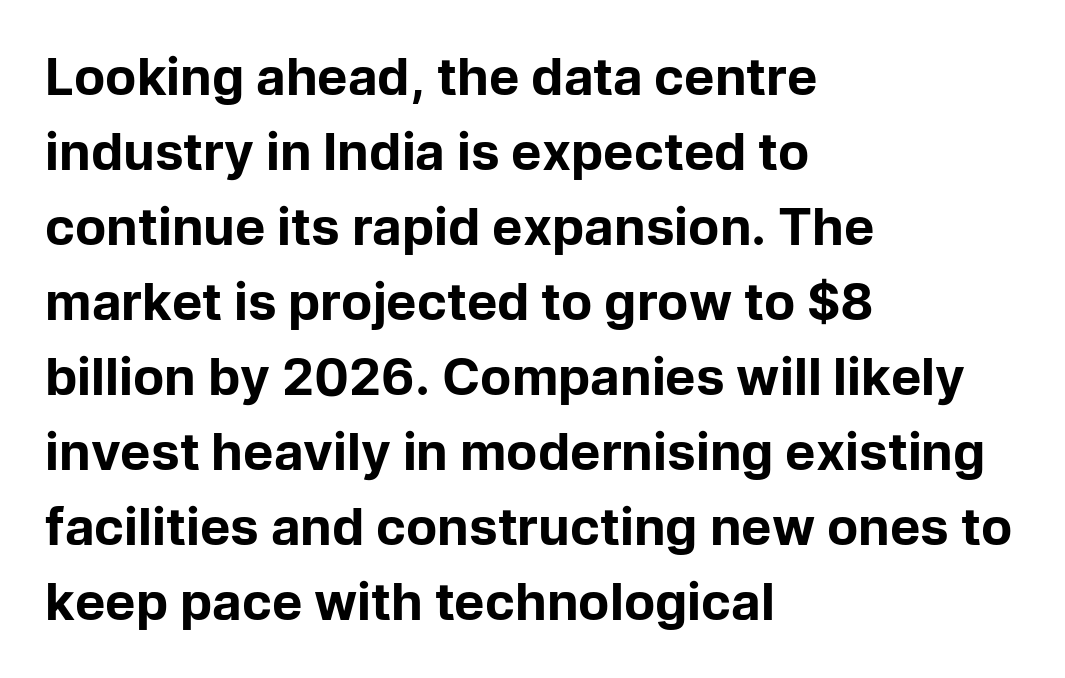
{"serif": "no", "italic": "no", "bold": "yes", "weight": "bold", "width": "normal", "stroke_contrast": "low", "x_height": "medium", "monospaced": "no", "underline": "no", "align": "left", "line_spacing": "normal", "line_spacing_ratio": 1.47, "letter_spacing": "normal", "letter_spacing_em": 0.0, "glyph_px": 51}
